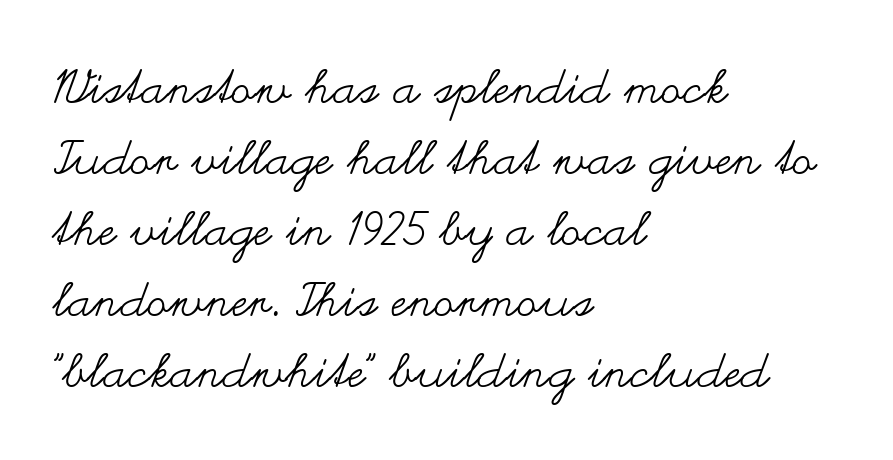
This rendering features lettering with no underline. The compositor pushed each line to the left boundary. A typesetter would call this proportional, since set widths differ per character. How would I describe the line gaps? Plain and ordinary. Stroke thickness stays within the range of a standard reading face or lighter.
